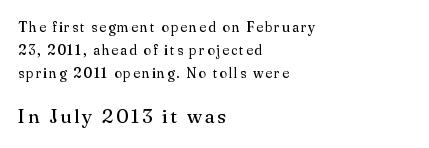
Q: Is the text bold? A: No.
Q: Is the text italic (slanted)? A: No, it is upright.
Q: Is the text underlined? A: No.
Q: How is the paragraph aligned? A: Left-aligned.
Q: Is the spacing between lines tight, normal or loose? A: Normal.
Q: Which block of text is set in a larger size, the first (top) or the second (bottom)? A: The second (bottom) one.
